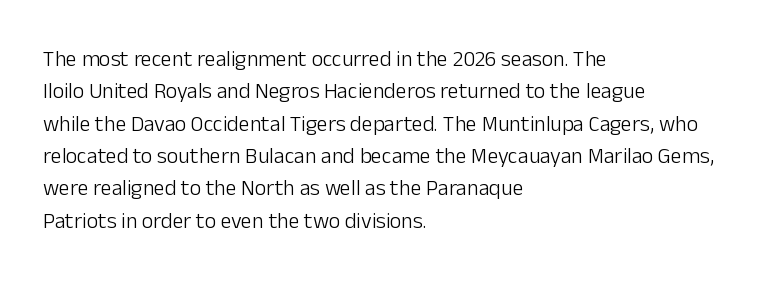
{"italic": "no", "bold": "no", "underline": "no", "align": "left", "line_spacing": "normal", "line_spacing_ratio": 1.47, "letter_spacing": "normal", "letter_spacing_em": 0.0, "glyph_px": 22}
